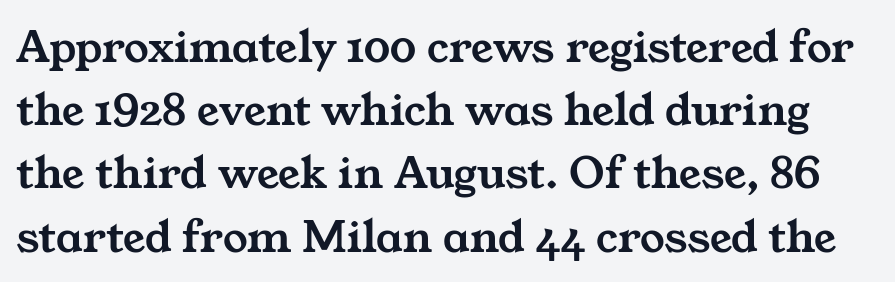
The passage shown is typed in a proportional face where columns would drift. The rows are spaced the way most documents space them. Only glyphs here, with clear space below each row. Tracking value appears to be zero — textbook default spacing.
